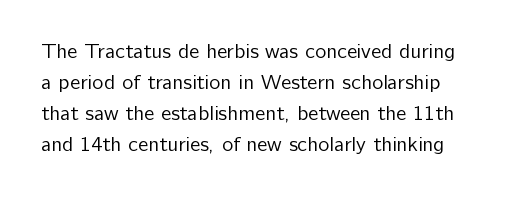
Q: Is the text bold? A: No.
Q: Is the text italic (slanted)? A: No, it is upright.
Q: Is the text underlined? A: No.
Q: How is the paragraph aligned? A: Left-aligned.
Q: Is the spacing between letters normal or unusually wide? A: Normal.
Q: Is the spacing between lines tight, normal or loose? A: Normal.
